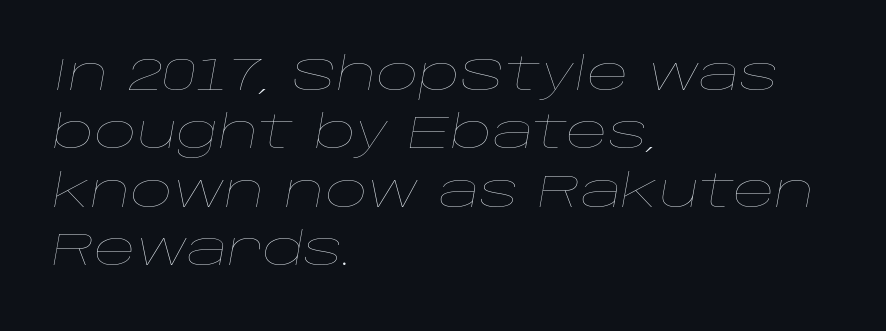
{"italic": "yes", "lean": "right", "slant_degrees": 10, "bold": "no", "weight": "thin", "width": "wide", "stroke_contrast": "low", "x_height": "large", "monospaced": "no", "underline": "no", "align": "left", "line_spacing": "normal", "line_spacing_ratio": 1.27, "letter_spacing": "normal", "letter_spacing_em": 0.0, "glyph_px": 46}
